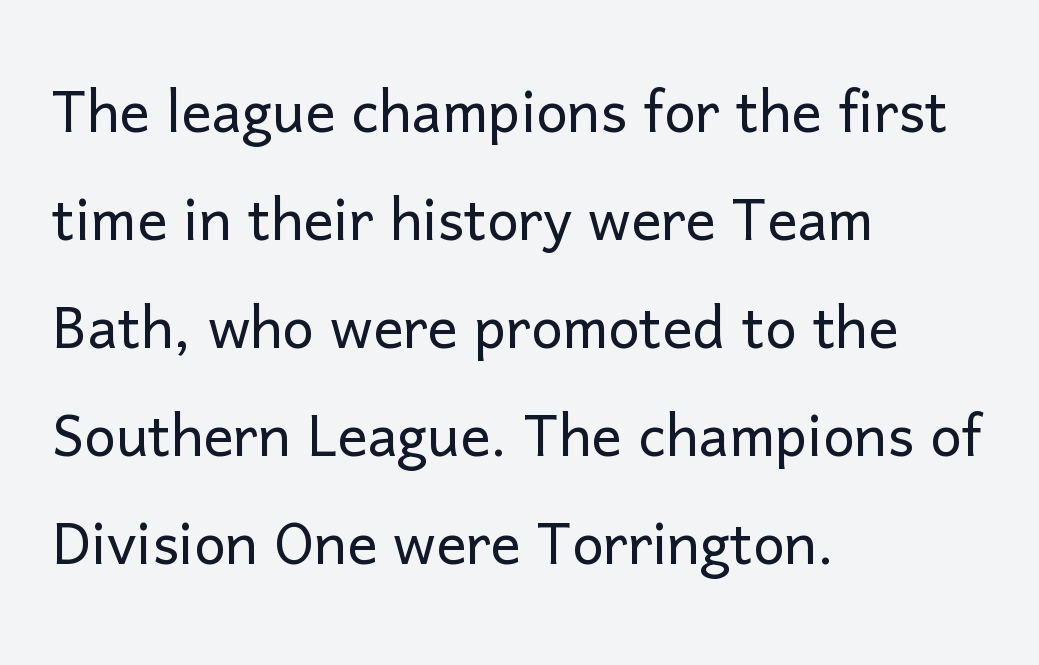
Q: Is the text bold? A: No.
Q: Is the text italic (slanted)? A: No, it is upright.
Q: Is the typeface a serif or a sans-serif typeface? A: Sans-serif.
Q: Is the text underlined? A: No.
Q: How is the paragraph aligned? A: Left-aligned.
Q: Is the spacing between letters normal or unusually wide? A: Normal.
Q: Is the spacing between lines tight, normal or loose? A: Normal.
Q: Width (condensed, normal, or wide)? A: Normal.
Q: Stroke contrast? A: Low.
Q: x-height? A: Medium.
Q: Monospaced? A: No.
